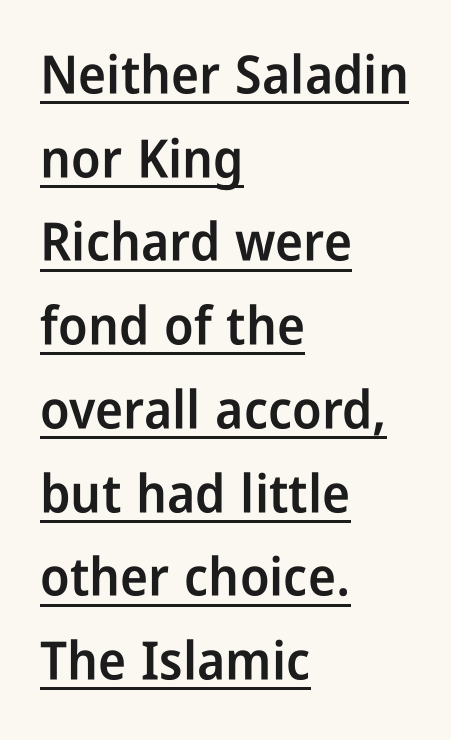
Q: Is the text bold? A: Semi-bold.
Q: Is the text italic (slanted)? A: No, it is upright.
Q: Is the typeface a serif or a sans-serif typeface? A: Sans-serif.
Q: Is the text underlined? A: Yes.
Q: How is the paragraph aligned? A: Left-aligned.
Q: Is the spacing between letters normal or unusually wide? A: Normal.
Q: Is the spacing between lines tight, normal or loose? A: Normal.
Q: Width (condensed, normal, or wide)? A: Condensed.
Q: Stroke contrast? A: Low.
Q: x-height? A: Medium.
Q: Monospaced? A: No.
